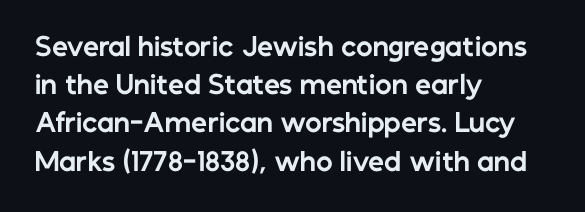
Q: Is the text bold? A: Yes.
Q: Is the text italic (slanted)? A: No, it is upright.
Q: Is the text underlined? A: No.
Q: How is the paragraph aligned? A: Left-aligned.
Q: Is the spacing between letters normal or unusually wide? A: Normal.
Q: Is the spacing between lines tight, normal or loose? A: Normal.
